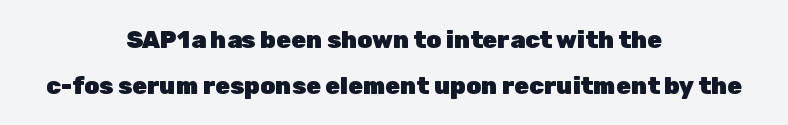
Q: Is the text bold? A: Yes.
Q: Is the text italic (slanted)? A: No, it is upright.
Q: Is the text underlined? A: No.
Q: How is the paragraph aligned? A: Centered.
Q: Is the spacing between letters normal or unusually wide? A: Normal.
Q: Is the spacing between lines tight, normal or loose? A: Loose.
